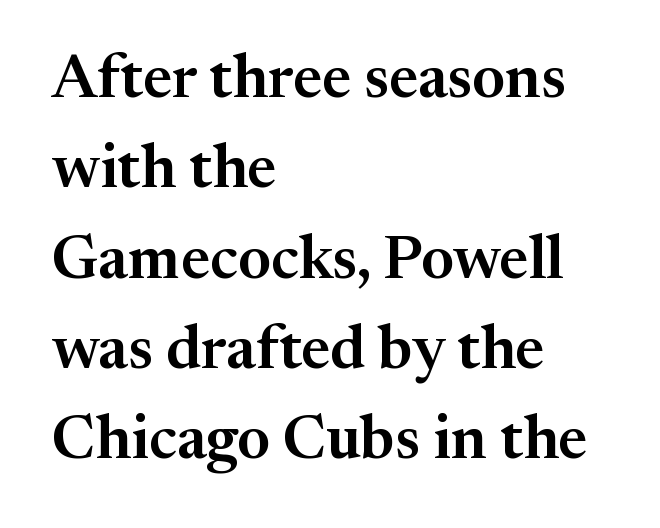
In terms of leading, this rendering sits right in the middle. A typesetter would label this face a serif. Visually the block forms a straight wall on the left and a jagged coastline on the right. Inter-character spacing is left at the font's built-in metrics. The foot of each line stays bare and open. Italic: no, the glyphs are upright roman.
